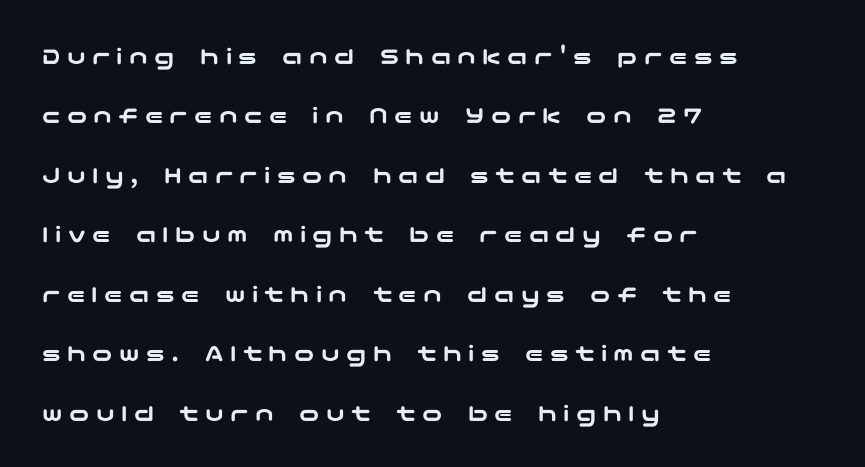
Students, note that the glyphs here are deliberately spaced far apart. The rendering uses a large line-height, opening up the rows. Check the space under the baseline: it is left empty. The typography opts for an upright posture over an oblique one.
